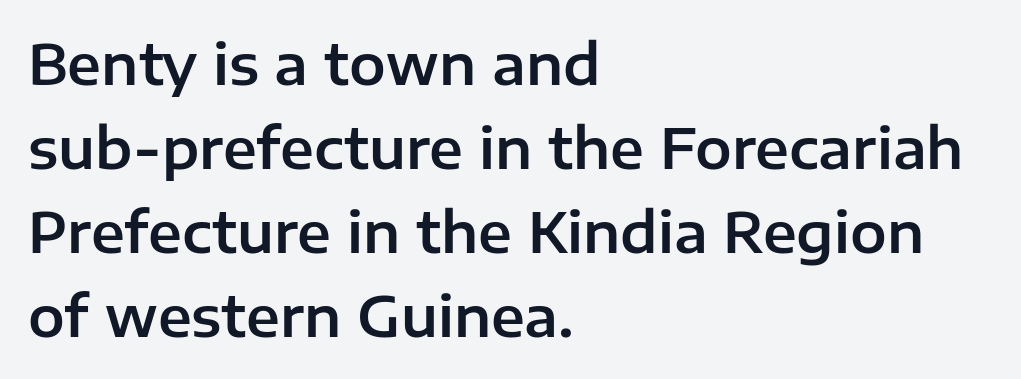
Q: Is the text italic (slanted)? A: No, it is upright.
Q: Is the typeface a serif or a sans-serif typeface? A: Sans-serif.
Q: Is the text underlined? A: No.
Q: How is the paragraph aligned? A: Left-aligned.
Q: Is the spacing between letters normal or unusually wide? A: Normal.
Q: Is the spacing between lines tight, normal or loose? A: Normal.
Q: Width (condensed, normal, or wide)? A: Normal.
Q: Stroke contrast? A: Low.
Q: x-height? A: Medium.
Q: Monospaced? A: No.
